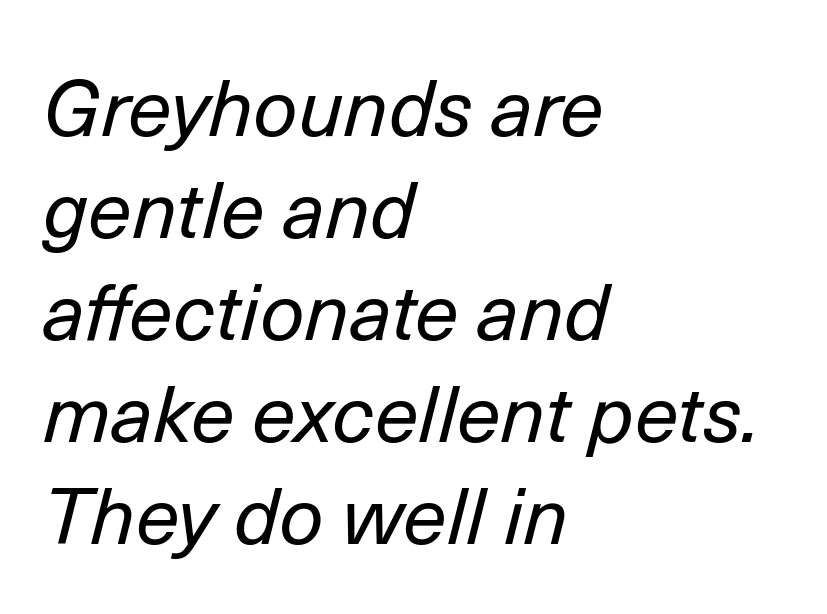
Varying glyph widths throughout — classic text-font behaviour. These lines sit exactly where default settings would place them. Anything drawn beneath the words? Only blank space. Letter spacing: default. No chunkiness to these letters — they're not bold. A typesetter would mark this as italic.
